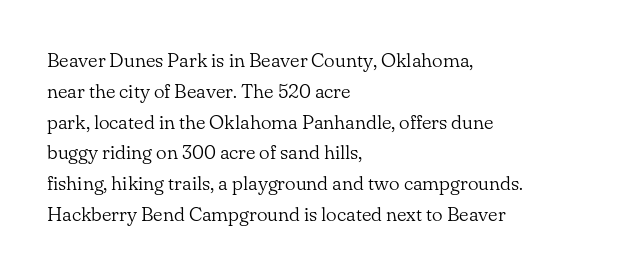
{"italic": "no", "bold": "no", "underline": "no", "align": "left", "line_spacing": "normal", "line_spacing_ratio": 1.54, "letter_spacing": "normal", "letter_spacing_em": 0.0, "glyph_px": 20}
